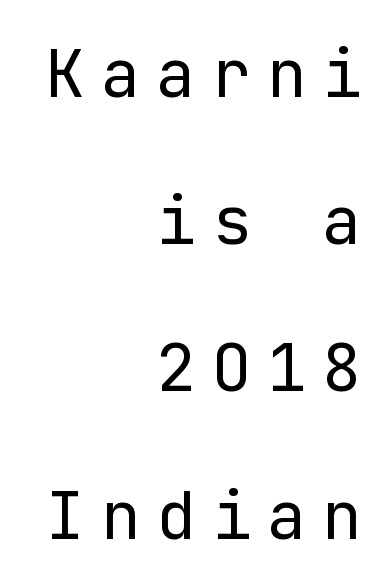
Nothing sits at the stroke ends, so this counts as sans-serif. The typography opts for an upright posture over an oblique one. Does extra space separate the letters? Yes, quite a lot of it. Bare-footed words on every line.
